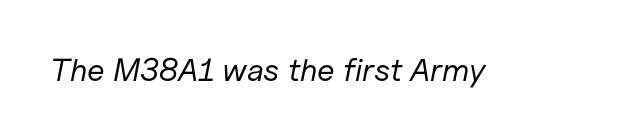
Q: Is the text bold? A: No.
Q: Is the text italic (slanted)? A: Yes, it leans right by about 11 degrees.
Q: Is the text underlined? A: No.
Q: Is the spacing between letters normal or unusually wide? A: Normal.
Q: Width (condensed, normal, or wide)? A: Normal.
Q: Stroke contrast? A: Low.
Q: x-height? A: Medium.
Q: Monospaced? A: No.
